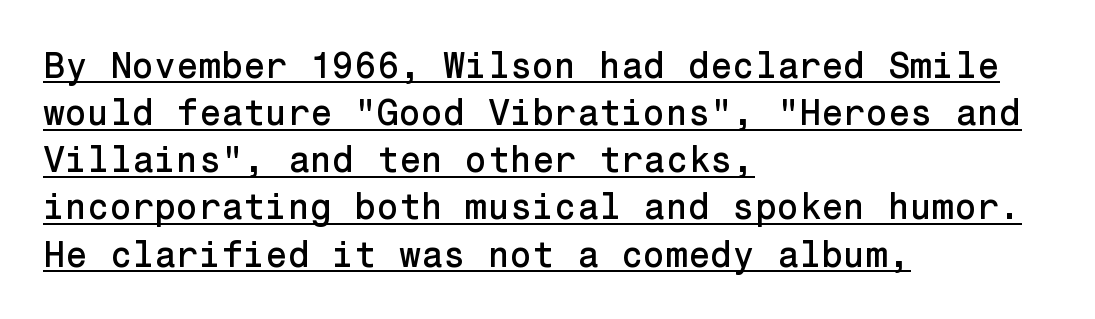
{"serif": "no", "italic": "no", "width": "normal", "stroke_contrast": "low", "x_height": "medium", "underline": "yes", "align": "left", "line_spacing": "normal", "line_spacing_ratio": 1.31, "letter_spacing": "normal", "letter_spacing_em": 0.0, "glyph_px": 36}
